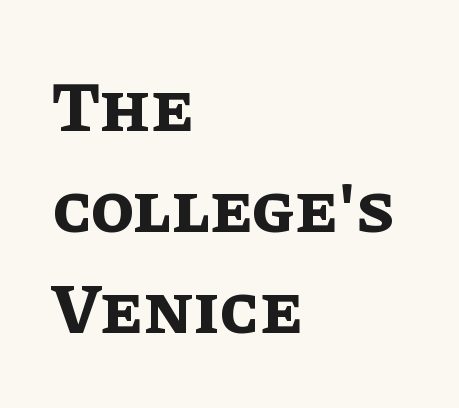
Q: Is the text bold? A: Yes.
Q: Is the text italic (slanted)? A: No, it is upright.
Q: Is the text underlined? A: No.
Q: How is the paragraph aligned? A: Left-aligned.
Q: Is the spacing between letters normal or unusually wide? A: Normal.
Q: Is the spacing between lines tight, normal or loose? A: Normal.
Q: Width (condensed, normal, or wide)? A: Normal.
Q: Stroke contrast? A: Low.
Q: x-height? A: Large.
Q: Monospaced? A: No.
